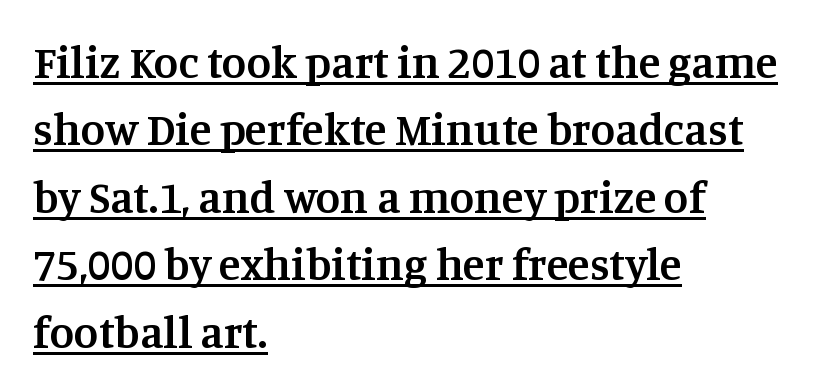
{"serif": "yes", "italic": "no", "bold": "semi", "weight": "semibold", "width": "normal", "stroke_contrast": "medium", "x_height": "large", "monospaced": "no", "underline": "yes", "align": "left", "line_spacing": "normal", "line_spacing_ratio": 1.5, "letter_spacing": "normal", "letter_spacing_em": 0.0, "glyph_px": 45}
